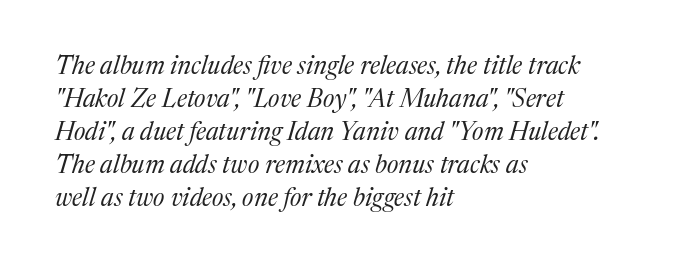
{"italic": "yes", "lean": "right", "slant_degrees": 17, "bold": "no", "underline": "no", "align": "left", "line_spacing": "normal", "line_spacing_ratio": 1.32, "letter_spacing": "normal", "letter_spacing_em": 0.0, "glyph_px": 25}
